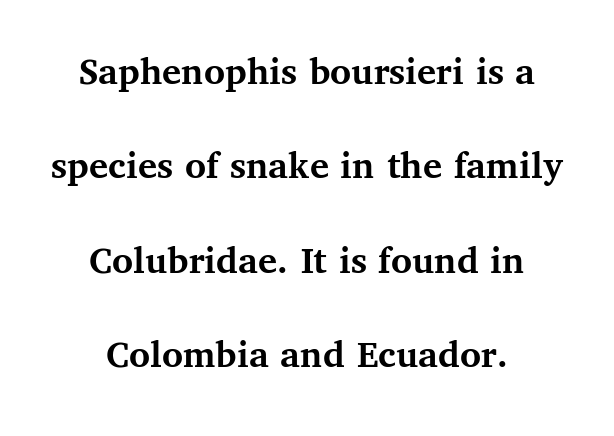
The image shows 40 px semibold serif type, upright; set centered, loose line spacing (2.36x), normal letter spacing, not underlined; medium stroke contrast and a medium x-height.
